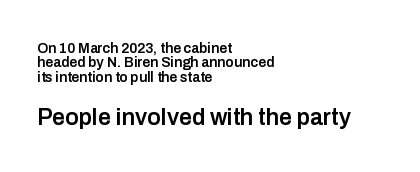
The image shows 23 px text type, upright; set left-aligned, tight line spacing (1.03x), normal letter spacing, not underlined; the second (bottom) block is 1.64x larger.
